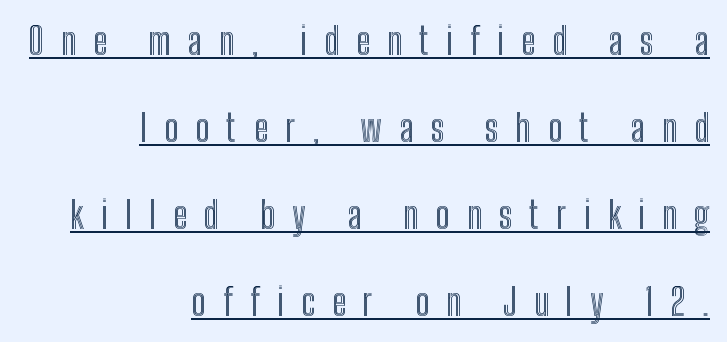
{"italic": "no", "width": "condensed", "x_height": "medium", "monospaced": "no", "underline": "yes", "align": "right", "line_spacing": "loose", "line_spacing_ratio": 2.35, "letter_spacing": "wide", "letter_spacing_em": 0.46, "glyph_px": 37}
